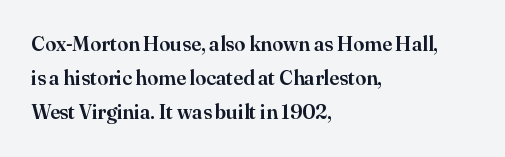
Q: Is the text italic (slanted)? A: No, it is upright.
Q: Is the text underlined? A: No.
Q: How is the paragraph aligned? A: Left-aligned.
Q: Is the spacing between letters normal or unusually wide? A: Normal.
